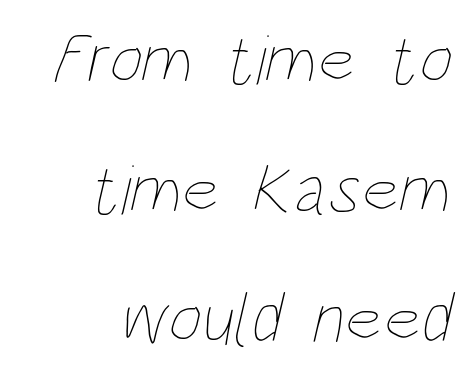
Q: Is the text bold? A: No.
Q: Is the text underlined? A: No.
Q: Is the spacing between letters normal or unusually wide? A: Normal.
Q: Width (condensed, normal, or wide)? A: Condensed.
Q: Stroke contrast? A: Low.
Q: x-height? A: Large.
Q: Monospaced? A: No.
